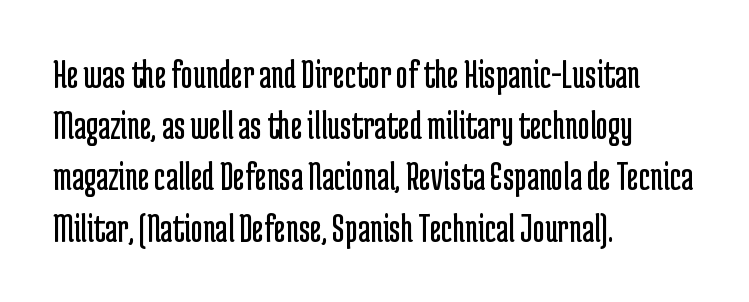
The image shows 41 px regular-weight, condensed sans-serif type, upright; set left-aligned, normal line spacing (1.25x), normal letter spacing, not underlined; low stroke contrast and a medium x-height.
